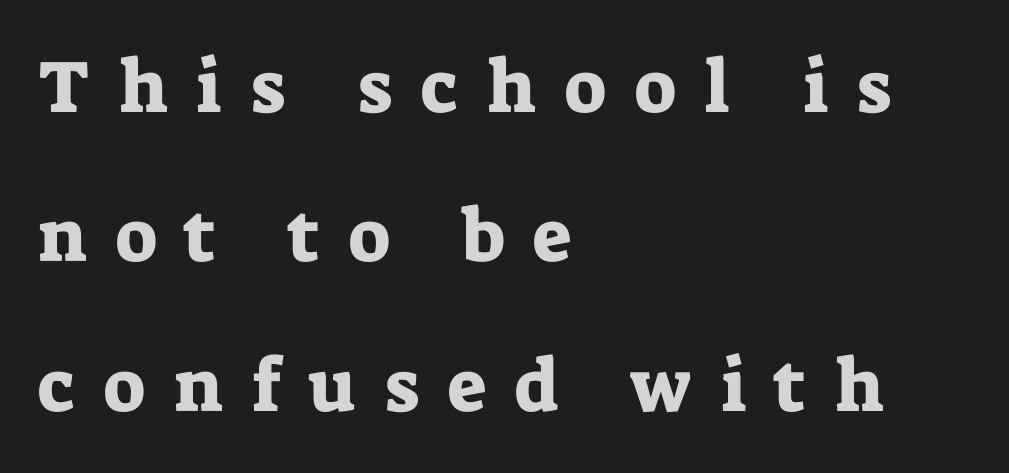
Does extra space separate the letters? Yes, quite a lot of it. Descender tails drop into unmarked territory. Caption: multi-line text, flush left, ragged right. Widely set lines give the paragraph a tall, airy silhouette. Do the characters align in a grid? No, the font is proportional.
